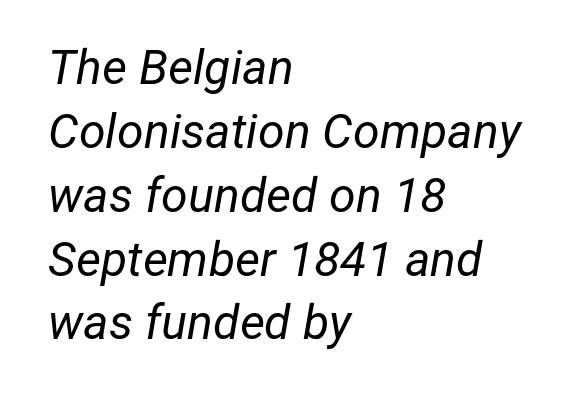
Q: Is the text bold? A: No.
Q: Is the text italic (slanted)? A: Yes, it leans right by about 12 degrees.
Q: Is the text underlined? A: No.
Q: How is the paragraph aligned? A: Left-aligned.
Q: Is the spacing between letters normal or unusually wide? A: Normal.
Q: Is the spacing between lines tight, normal or loose? A: Normal.
Q: Width (condensed, normal, or wide)? A: Normal.
Q: Stroke contrast? A: Low.
Q: x-height? A: Medium.
Q: Monospaced? A: No.
